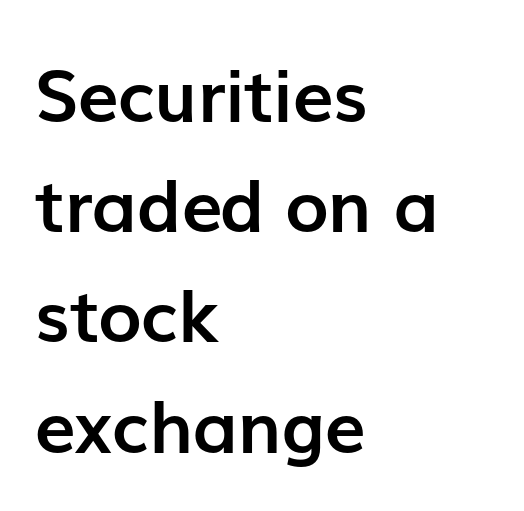
The image shows 73 px semibold sans-serif type, upright; set left-aligned, normal line spacing (1.51x), normal letter spacing, not underlined; low stroke contrast and a medium x-height.
